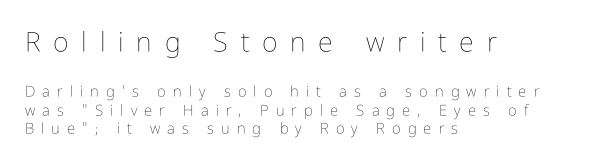
Q: Is the text bold? A: No.
Q: Is the text italic (slanted)? A: No, it is upright.
Q: Is the text underlined? A: No.
Q: How is the paragraph aligned? A: Left-aligned.
Q: Is the spacing between letters normal or unusually wide? A: Unusually wide.
Q: Is the spacing between lines tight, normal or loose? A: Normal.
Q: Which block of text is set in a larger size, the first (top) or the second (bottom)? A: The first (top) one.
